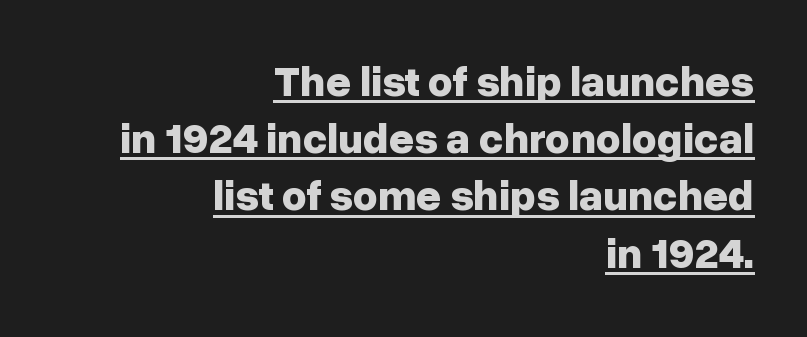
{"serif": "no", "italic": "no", "bold": "yes", "weight": "bold", "width": "normal", "stroke_contrast": "low", "x_height": "medium", "monospaced": "no", "underline": "yes", "align": "right", "line_spacing": "normal", "line_spacing_ratio": 1.33, "letter_spacing": "normal", "letter_spacing_em": 0.0, "glyph_px": 43}
